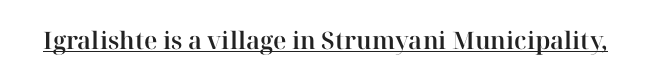
Default kerning and tracking; the words read as compact shapes. Notice how the stems are strictly vertical — no italics here. The glyphs are accompanied by a horizontal stroke just below them.
